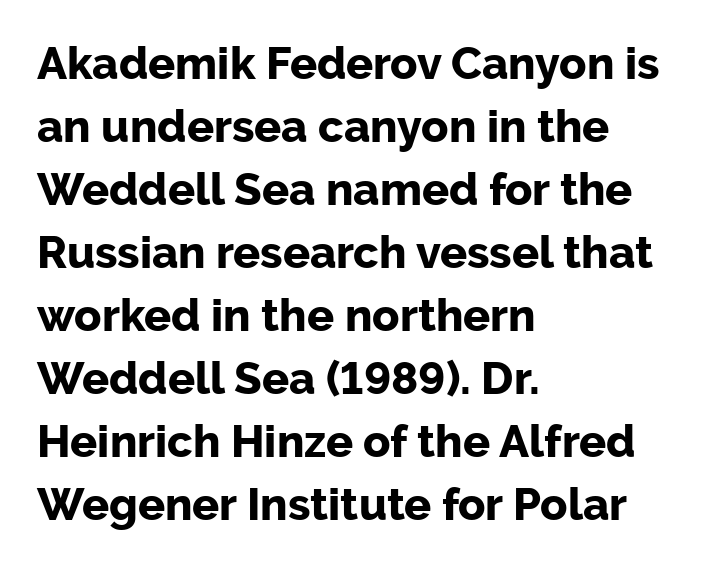
{"serif": "no", "italic": "no", "bold": "yes", "weight": "bold", "width": "normal", "stroke_contrast": "low", "x_height": "medium", "monospaced": "no", "underline": "no", "align": "left", "line_spacing": "normal", "line_spacing_ratio": 1.4, "letter_spacing": "normal", "letter_spacing_em": 0.0, "glyph_px": 45}
